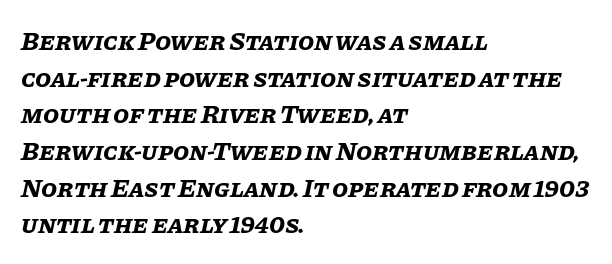
The image shows 26 px bold type, italic (leaning right); set left-aligned, normal line spacing (1.41x), normal letter spacing, not underlined.
